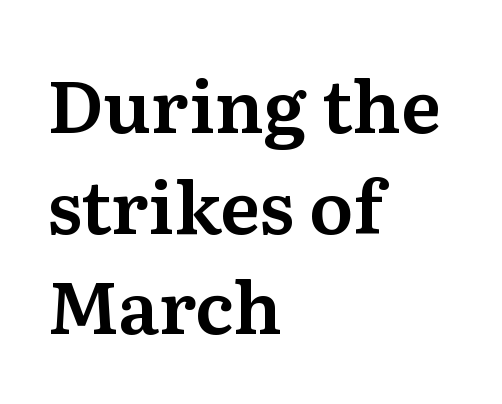
The image shows 73 px serif type, upright; set left-aligned, normal line spacing (1.38x), normal letter spacing, not underlined; medium stroke contrast and a medium x-height.
